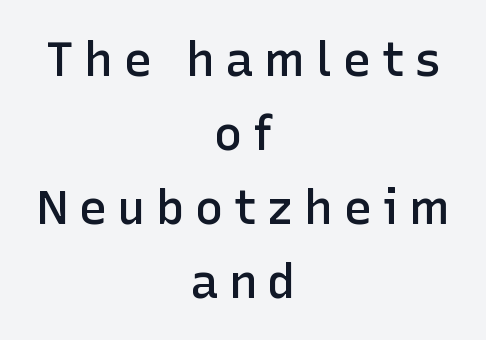
Weight: semibold (demi). Check the space under the baseline: it is left empty. Someone cranked the tracking dial way up on this one. These lines stack symmetrically, like a column narrowing and widening about its center. These lines are composed in type without serifs.
